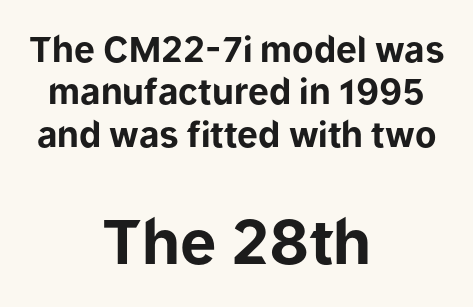
The image shows 61 px bold sans-serif type, upright; set centered, line spacing 1.21x, normal letter spacing, not underlined; the second (bottom) block is 1.74x larger; low stroke contrast and a medium x-height.
